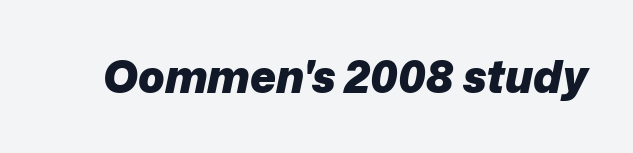
{"italic": "yes", "lean": "right", "slant_degrees": 12, "bold": "yes", "weight": "heavy", "width": "normal", "stroke_contrast": "low", "x_height": "medium", "monospaced": "no", "underline": "no", "letter_spacing": "normal", "letter_spacing_em": 0.0, "glyph_px": 44}
